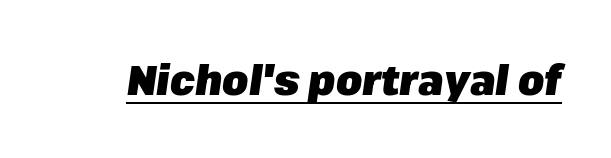
{"italic": "yes", "lean": "right", "slant_degrees": 8, "bold": "yes", "weight": "heavy", "width": "normal", "stroke_contrast": "low", "x_height": "medium", "monospaced": "no", "underline": "yes", "letter_spacing": "normal", "letter_spacing_em": 0.0, "glyph_px": 42}
